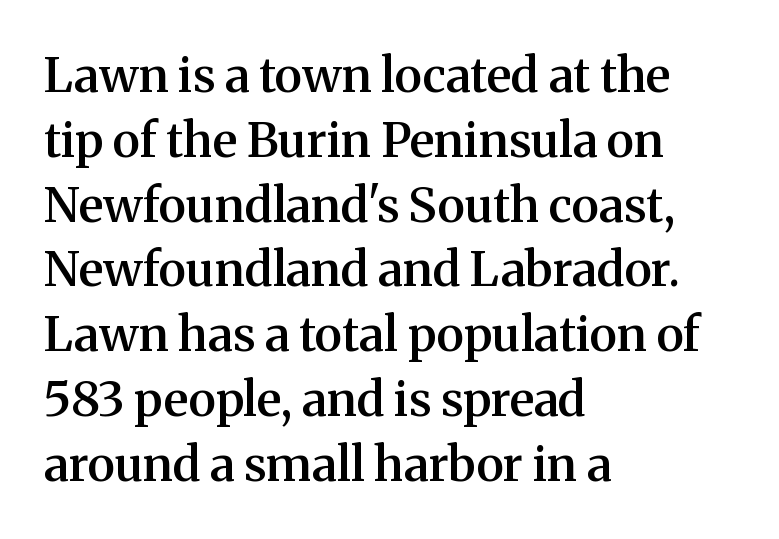
Is this a fixed-width face? No — the glyphs have proportional, varying widths. This block has exactly the height ordinary leading produces. Font category for this specimen: serif. What weight is shown? A semibold, between regular and bold. Do the letters lean? They stand straight.
